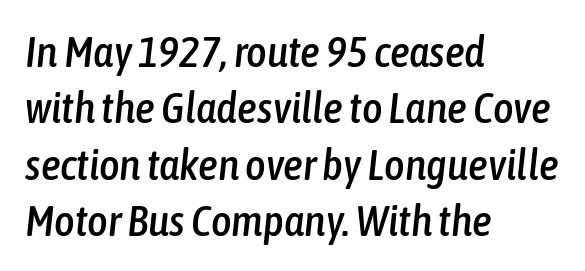
Q: Is the text italic (slanted)? A: Yes, it leans right by about 6 degrees.
Q: Is the text underlined? A: No.
Q: How is the paragraph aligned? A: Left-aligned.
Q: Is the spacing between letters normal or unusually wide? A: Normal.
Q: Is the spacing between lines tight, normal or loose? A: Normal.
Q: Width (condensed, normal, or wide)? A: Condensed.
Q: Stroke contrast? A: Low.
Q: x-height? A: Medium.
Q: Monospaced? A: No.
